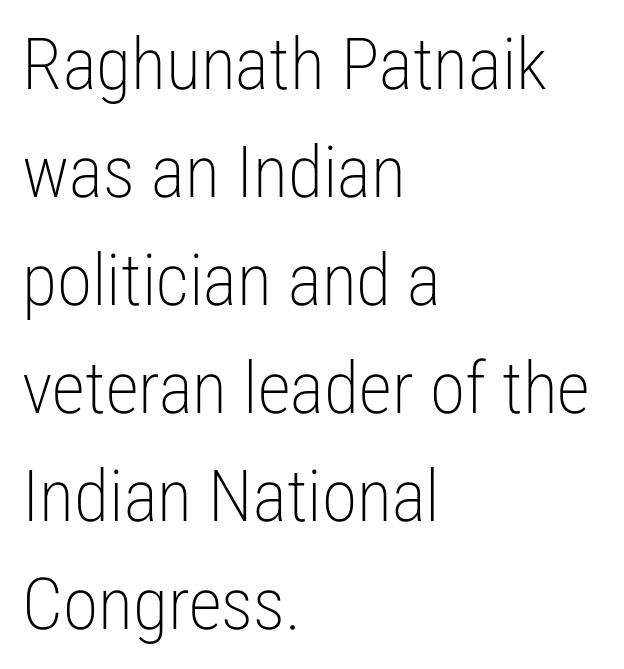
Q: Is the text bold? A: No.
Q: Is the text italic (slanted)? A: No, it is upright.
Q: Is the typeface a serif or a sans-serif typeface? A: Sans-serif.
Q: Is the text underlined? A: No.
Q: How is the paragraph aligned? A: Left-aligned.
Q: Is the spacing between letters normal or unusually wide? A: Normal.
Q: Is the spacing between lines tight, normal or loose? A: Normal.
Q: Width (condensed, normal, or wide)? A: Condensed.
Q: Stroke contrast? A: Low.
Q: x-height? A: Medium.
Q: Monospaced? A: No.
